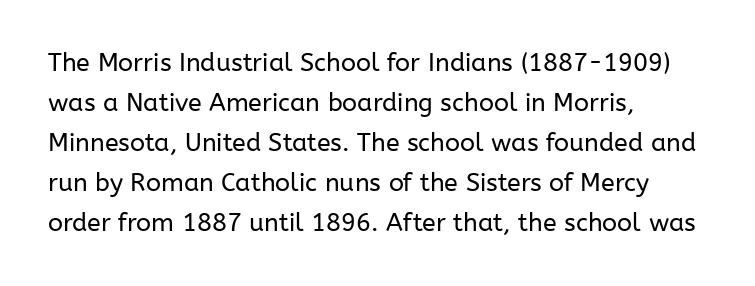
The image shows 25 px text type, upright; set left-aligned, normal line spacing (1.6x), normal letter spacing, not underlined.
